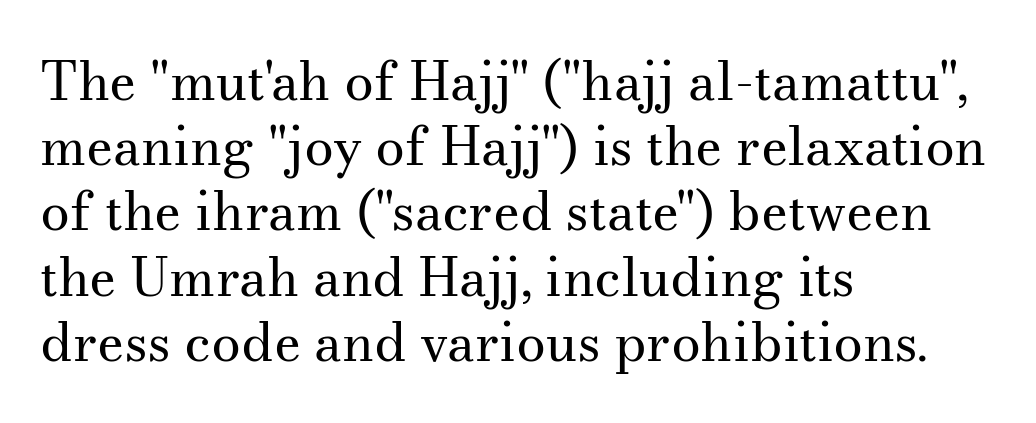
Q: Is the text bold? A: No.
Q: Is the text italic (slanted)? A: No, it is upright.
Q: Is the typeface a serif or a sans-serif typeface? A: Serif.
Q: Is the text underlined? A: No.
Q: How is the paragraph aligned? A: Left-aligned.
Q: Is the spacing between letters normal or unusually wide? A: Normal.
Q: Width (condensed, normal, or wide)? A: Normal.
Q: Stroke contrast? A: Medium.
Q: x-height? A: Small.
Q: Monospaced? A: No.
